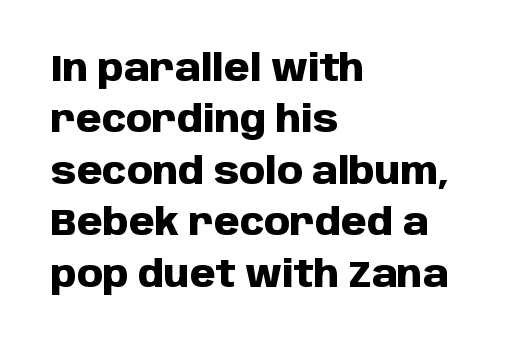
Regarding serifs, this sample does without them. As a designer I'd log this as weight 700, bold. Every character sits straight up, as roman type does. Regular leading.
